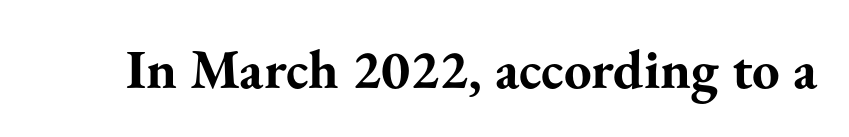
Heavy, bold letterforms. Honestly, the letter spacing is just normal — you wouldn't notice it. Letterform terminals end in serifs throughout the passage. The face used here is proportionally spaced, like ordinary book or web type.
